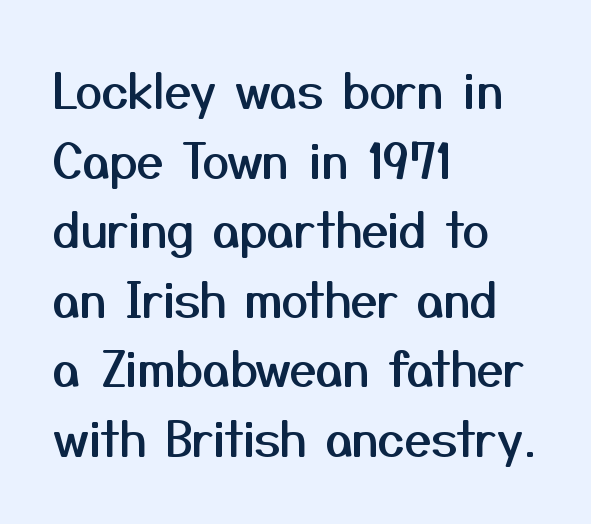
Check where the strokes stop: nothing finishes them off — pure sans. Regular leading. Notice how the stems are strictly vertical — no italics here. A bare baseline throughout the passage.
